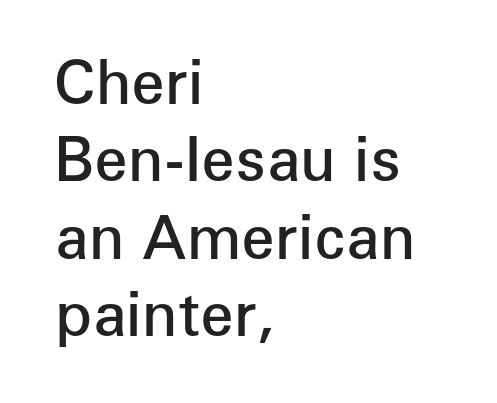
Summary of vertical rhythm: regular, with standard interline spacing. The lettering holds an erect, upright posture throughout. Short and long lines alike share a common starting point at left. In terms of letterform style, serifs are entirely absent. Is the type bold? Partly — it's a semibold, heavier than regular but not fully bold.
